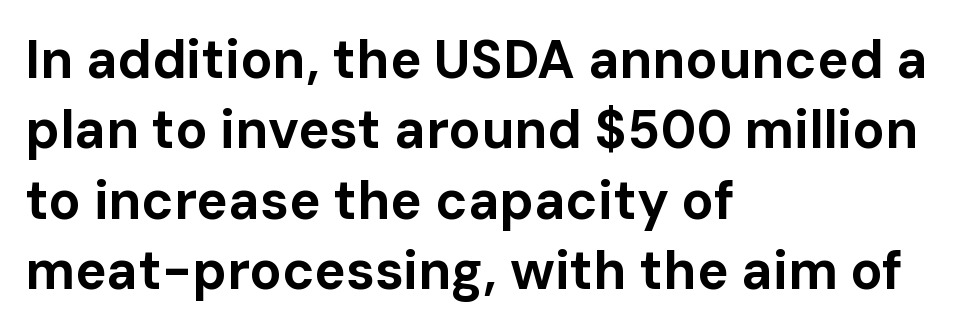
{"serif": "no", "italic": "no", "bold": "yes", "weight": "bold", "width": "normal", "stroke_contrast": "low", "x_height": "medium", "monospaced": "no", "underline": "no", "align": "left", "line_spacing": "normal", "line_spacing_ratio": 1.33, "letter_spacing": "normal", "letter_spacing_em": 0.0, "glyph_px": 53}
